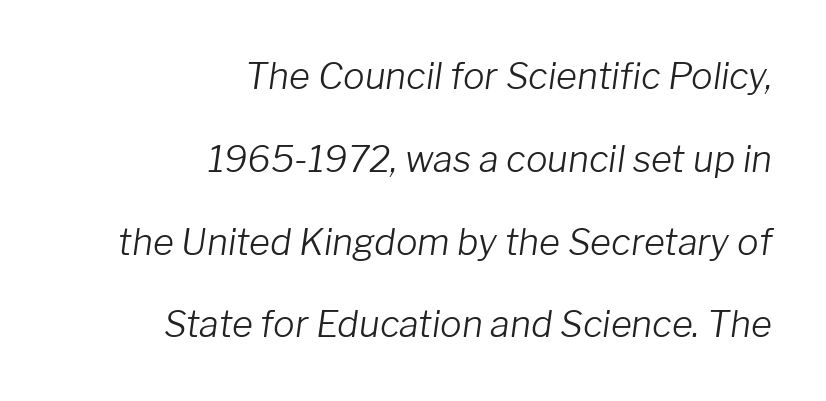
{"italic": "yes", "lean": "right", "slant_degrees": 8, "bold": "no", "weight": "light", "width": "normal", "stroke_contrast": "low", "x_height": "medium", "monospaced": "no", "underline": "no", "align": "right", "line_spacing": "loose", "line_spacing_ratio": 2.3, "letter_spacing": "normal", "letter_spacing_em": 0.0, "glyph_px": 36}
